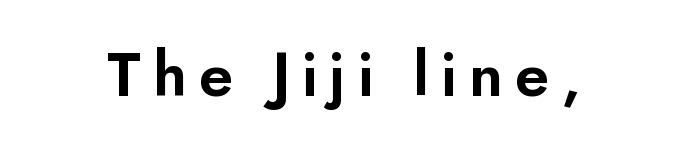
No feet cap the strokes, marking this as sans-serif type. Just letters on the line, the space beneath them empty. Is this a fixed-width face? No — the glyphs have proportional, varying widths. Notice the strokes are somewhat thickened but not fully heavy: this is a semibold. Is there any slant? The stems are plumb.
